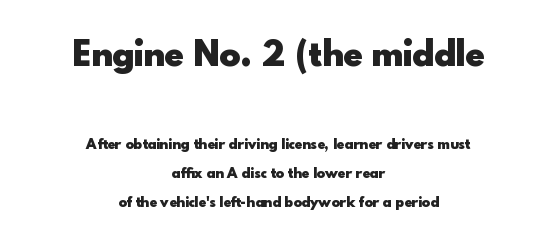
Q: Is the text bold? A: Yes.
Q: Is the text italic (slanted)? A: No, it is upright.
Q: Is the typeface a serif or a sans-serif typeface? A: Sans-serif.
Q: Is the text underlined? A: No.
Q: How is the paragraph aligned? A: Centered.
Q: Is the spacing between letters normal or unusually wide? A: Normal.
Q: Is the spacing between lines tight, normal or loose? A: Loose.
Q: Which block of text is set in a larger size, the first (top) or the second (bottom)? A: The first (top) one.
Q: Width (condensed, normal, or wide)? A: Normal.
Q: x-height? A: Small.
Q: Monospaced? A: No.
